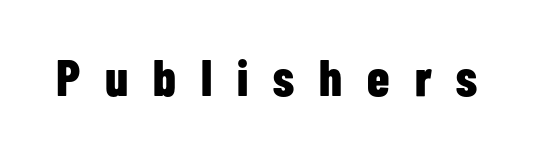
Letter spacing: wide. Character widths vary here, with narrow letters taking less room than wide ones. The face used here has the dense, thick strokes of a bold. Letterform terminals end flat and unadorned throughout the passage. The lettering stays uniformly vertical, giving the passage a roman look. A bare baseline throughout the passage.
